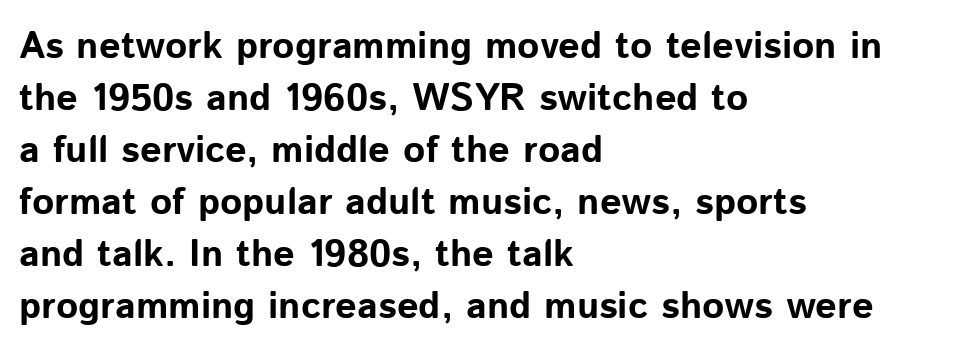
{"serif": "no", "italic": "no", "bold": "yes", "weight": "bold", "width": "normal", "stroke_contrast": "low", "x_height": "medium", "monospaced": "no", "underline": "no", "align": "left", "line_spacing": "normal", "line_spacing_ratio": 1.37, "letter_spacing": "normal", "letter_spacing_em": 0.0, "glyph_px": 38}
